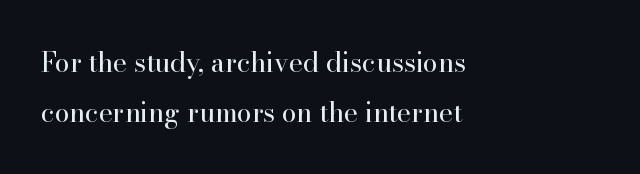
The image shows 27 px text type, upright; set left-aligned, line spacing 1.84x, normal letter spacing, not underlined.
